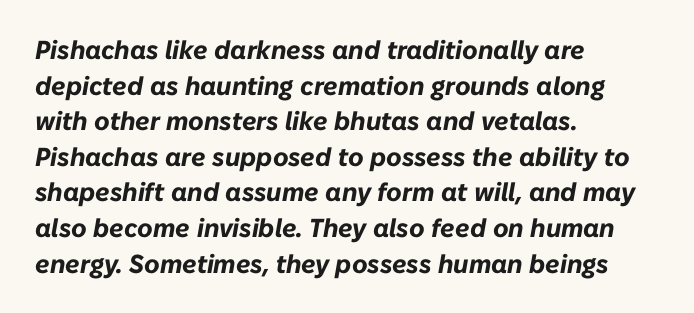
{"italic": "yes", "lean": "right", "slant_degrees": 10, "bold": "yes", "underline": "no", "align": "left", "line_spacing": "normal", "line_spacing_ratio": 1.37, "letter_spacing": "normal", "letter_spacing_em": 0.0, "glyph_px": 26}
